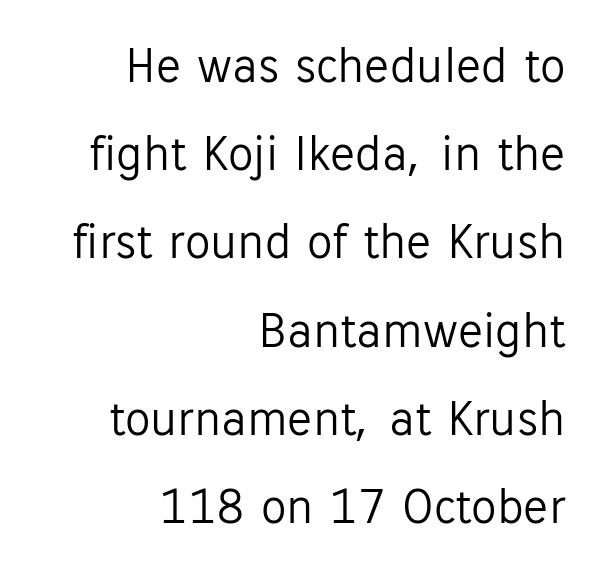
There is no visible air inserted between adjacent glyphs. Letters have the restrained weight of plain body copy at most. The type family on display is of the sans-serif kind. Does the lettering tilt? It doesn't — this is upright.
